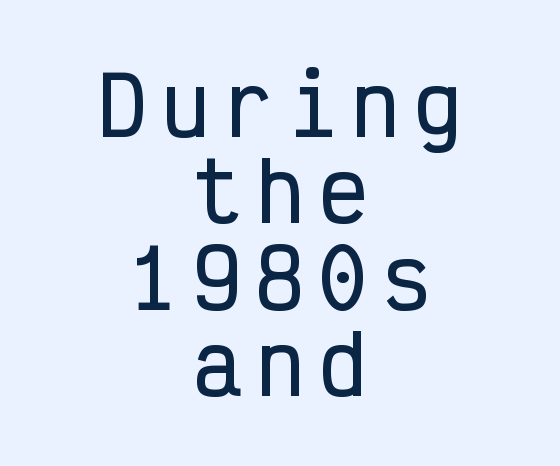
Q: Is the text italic (slanted)? A: No, it is upright.
Q: Is the typeface a serif or a sans-serif typeface? A: Sans-serif.
Q: Is the text underlined? A: No.
Q: How is the paragraph aligned? A: Centered.
Q: Is the spacing between lines tight, normal or loose? A: Tight.
Q: Width (condensed, normal, or wide)? A: Condensed.
Q: Stroke contrast? A: Low.
Q: x-height? A: Medium.
Q: Monospaced? A: Yes.
